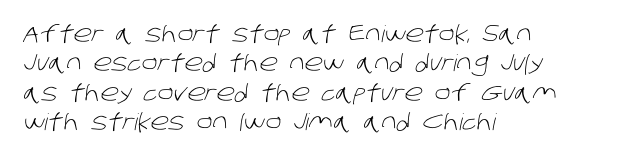
{"bold": "no", "underline": "no", "align": "left", "line_spacing": "normal", "line_spacing_ratio": 1.28, "letter_spacing": "normal", "letter_spacing_em": 0.0, "glyph_px": 23}
